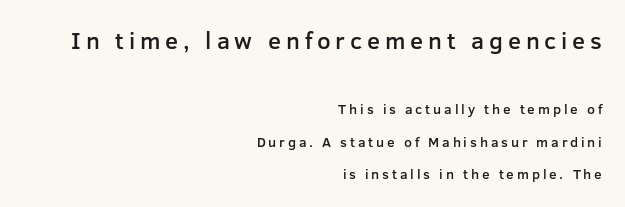
Q: Is the text bold? A: Semi-bold.
Q: Is the text italic (slanted)? A: No, it is upright.
Q: Is the text underlined? A: No.
Q: How is the paragraph aligned? A: Right-aligned.
Q: Is the spacing between letters normal or unusually wide? A: Unusually wide.
Q: Is the spacing between lines tight, normal or loose? A: Loose.
Q: Which block of text is set in a larger size, the first (top) or the second (bottom)? A: The first (top) one.
